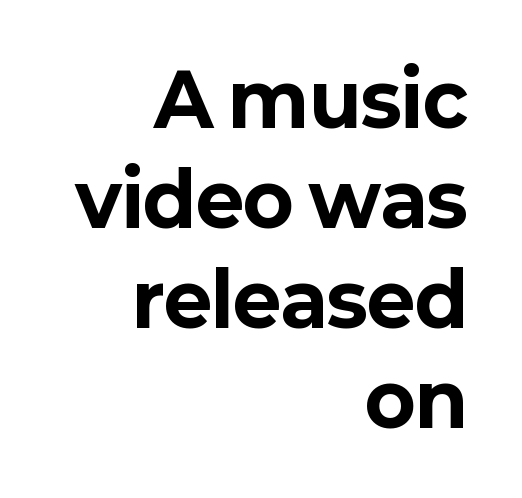
Q: Is the text bold? A: Yes.
Q: Is the text italic (slanted)? A: No, it is upright.
Q: Is the typeface a serif or a sans-serif typeface? A: Sans-serif.
Q: Is the text underlined? A: No.
Q: How is the paragraph aligned? A: Right-aligned.
Q: Is the spacing between letters normal or unusually wide? A: Normal.
Q: Is the spacing between lines tight, normal or loose? A: Normal.
Q: Width (condensed, normal, or wide)? A: Normal.
Q: Stroke contrast? A: Low.
Q: x-height? A: Medium.
Q: Monospaced? A: No.
